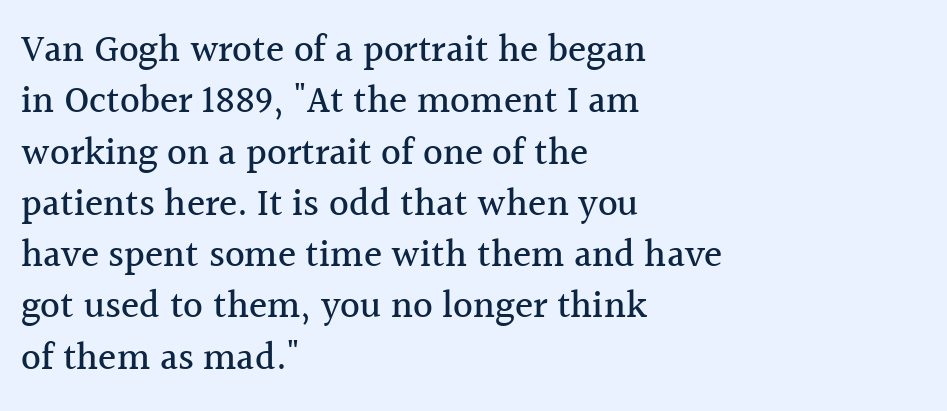
Q: Is the text italic (slanted)? A: No, it is upright.
Q: Is the typeface a serif or a sans-serif typeface? A: Serif.
Q: Is the text underlined? A: No.
Q: How is the paragraph aligned? A: Left-aligned.
Q: Is the spacing between letters normal or unusually wide? A: Normal.
Q: Is the spacing between lines tight, normal or loose? A: Normal.
Q: Width (condensed, normal, or wide)? A: Normal.
Q: x-height? A: Medium.
Q: Monospaced? A: No.
